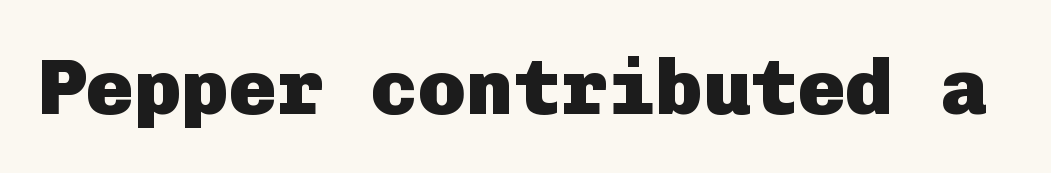
Q: Is the text bold? A: Yes.
Q: Is the text italic (slanted)? A: No, it is upright.
Q: Is the typeface a serif or a sans-serif typeface? A: Sans-serif.
Q: Is the text underlined? A: No.
Q: Is the spacing between letters normal or unusually wide? A: Normal.
Q: Width (condensed, normal, or wide)? A: Normal.
Q: Stroke contrast? A: Low.
Q: x-height? A: Medium.
